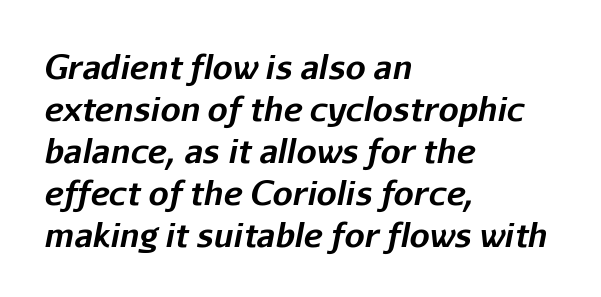
Q: Is the text bold? A: Yes.
Q: Is the text italic (slanted)? A: Yes, it leans right by about 11 degrees.
Q: Is the text underlined? A: No.
Q: How is the paragraph aligned? A: Left-aligned.
Q: Is the spacing between letters normal or unusually wide? A: Normal.
Q: Is the spacing between lines tight, normal or loose? A: Normal.
Q: Width (condensed, normal, or wide)? A: Normal.
Q: Stroke contrast? A: Low.
Q: x-height? A: Medium.
Q: Monospaced? A: No.
